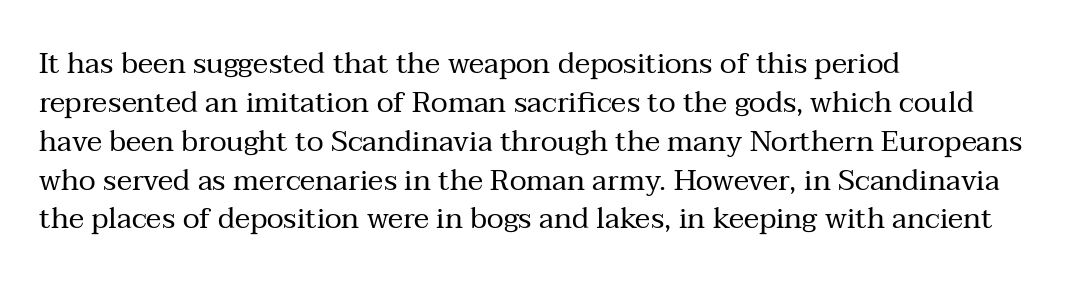
{"serif": "yes", "italic": "no", "bold": "no", "weight": "regular", "width": "normal", "stroke_contrast": "medium", "x_height": "medium", "monospaced": "no", "underline": "no", "align": "left", "line_spacing": "normal", "line_spacing_ratio": 1.34, "letter_spacing": "normal", "letter_spacing_em": 0.0, "glyph_px": 29}
